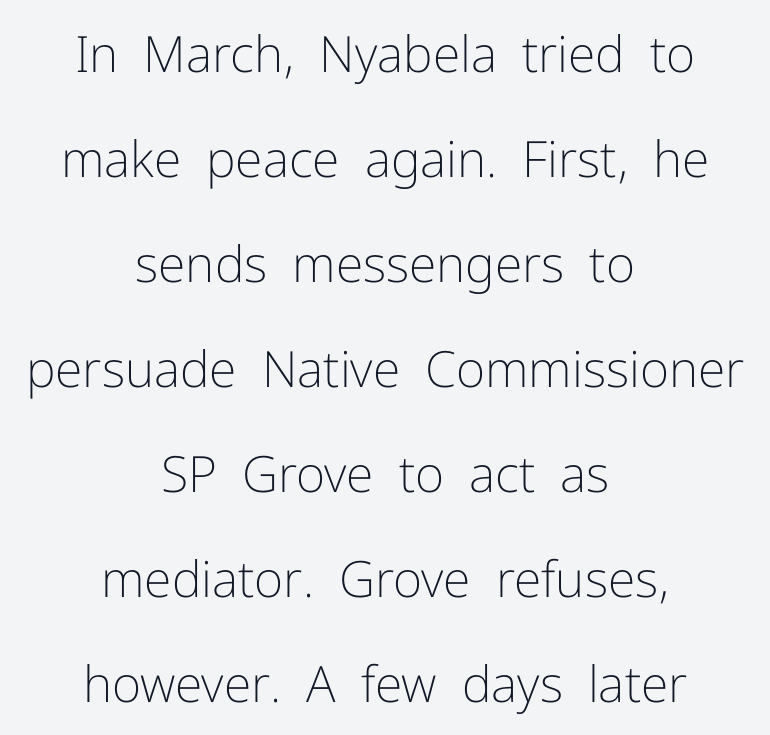
Q: Is the text bold? A: No.
Q: Is the text italic (slanted)? A: No, it is upright.
Q: Is the typeface a serif or a sans-serif typeface? A: Sans-serif.
Q: Is the text underlined? A: No.
Q: How is the paragraph aligned? A: Centered.
Q: Is the spacing between letters normal or unusually wide? A: Normal.
Q: Is the spacing between lines tight, normal or loose? A: Loose.
Q: Width (condensed, normal, or wide)? A: Normal.
Q: Stroke contrast? A: Low.
Q: x-height? A: Medium.
Q: Monospaced? A: No.
